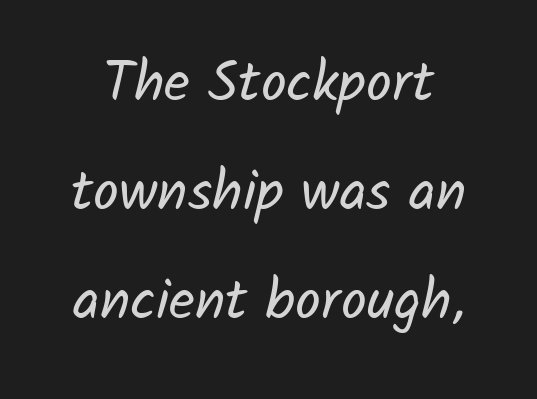
Q: Is the text bold? A: No.
Q: Is the typeface a serif or a sans-serif typeface? A: Sans-serif.
Q: Is the text underlined? A: No.
Q: Is the spacing between letters normal or unusually wide? A: Normal.
Q: Is the spacing between lines tight, normal or loose? A: Loose.
Q: Width (condensed, normal, or wide)? A: Normal.
Q: Stroke contrast? A: Low.
Q: x-height? A: Medium.
Q: Monospaced? A: No.
